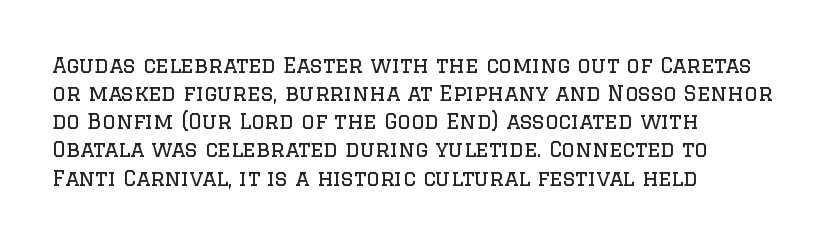
The image shows 21 px text type, upright; set left-aligned, normal line spacing (1.34x), normal letter spacing, not underlined.
